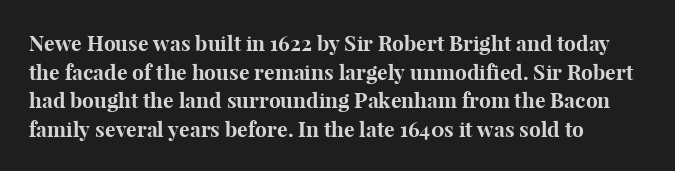
The image shows 21 px bold type, upright; set left-aligned, normal line spacing (1.36x), normal letter spacing, not underlined.
